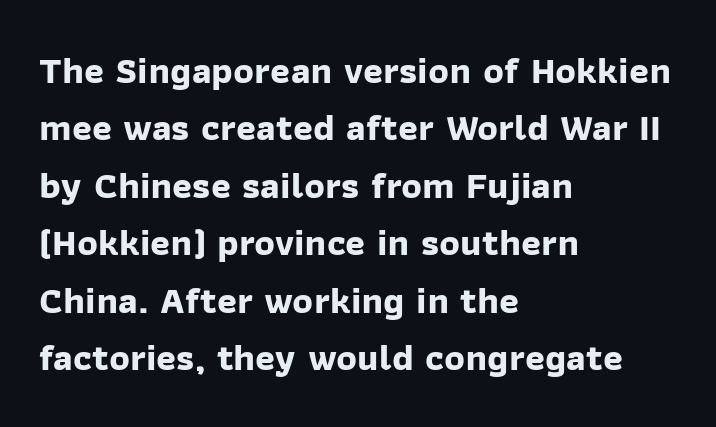
{"serif": "no", "bold": "yes", "weight": "bold", "width": "normal", "stroke_contrast": "low", "x_height": "medium", "monospaced": "no", "underline": "no", "align": "left", "line_spacing": "normal", "line_spacing_ratio": 1.51, "letter_spacing": "normal", "letter_spacing_em": 0.0, "glyph_px": 38}
